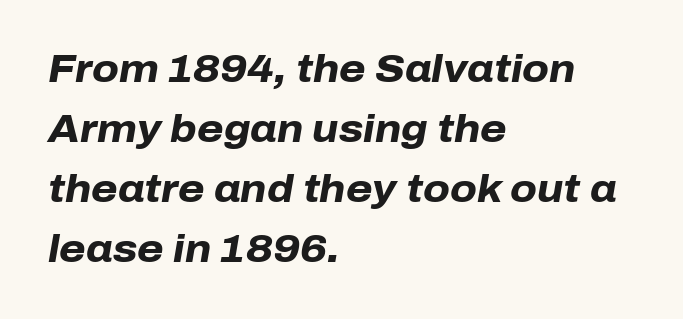
Q: Is the text bold? A: Yes.
Q: Is the text italic (slanted)? A: Yes, it leans right by about 10 degrees.
Q: Is the text underlined? A: No.
Q: How is the paragraph aligned? A: Left-aligned.
Q: Is the spacing between letters normal or unusually wide? A: Normal.
Q: Is the spacing between lines tight, normal or loose? A: Normal.
Q: Width (condensed, normal, or wide)? A: Normal.
Q: Stroke contrast? A: Low.
Q: x-height? A: Medium.
Q: Monospaced? A: No.
